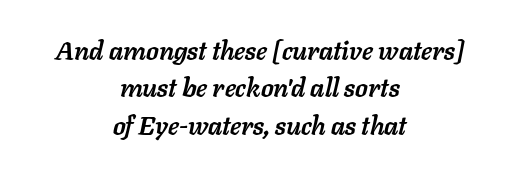
Interline gaps are of average width in this sample. The rag falls on both sides of this text block equally. Only glyphs here, with clear space below each row. The gaps between neighbouring characters are ordinary and unremarkable.
